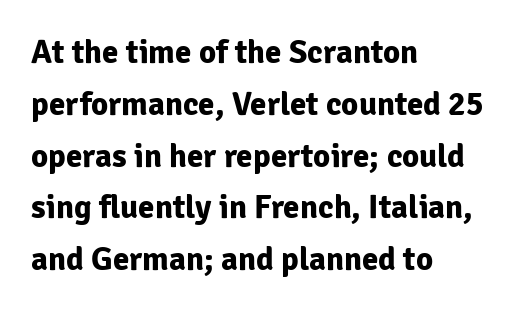
A typesetter would mark this as roman, not italic. Descenders hang freely into open space. This rendering leaves character spacing at its baseline value. Leftover space on each line is placed entirely after the last word. Letterform terminals end flat and unadorned throughout the passage. Strokes here are thick enough to call this a true bold.
